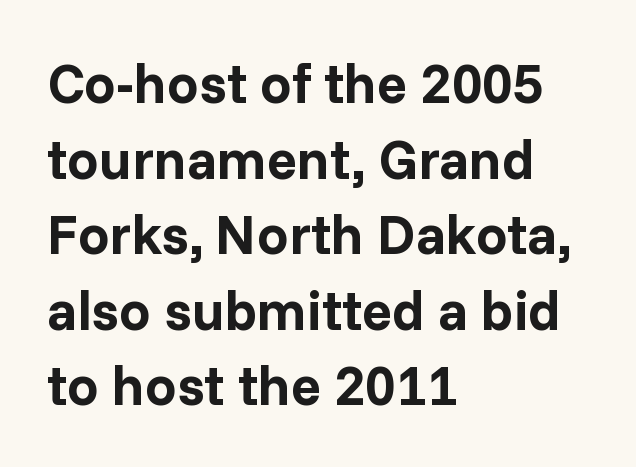
Q: Is the text bold? A: Yes.
Q: Is the text italic (slanted)? A: No, it is upright.
Q: Is the typeface a serif or a sans-serif typeface? A: Sans-serif.
Q: Is the text underlined? A: No.
Q: How is the paragraph aligned? A: Left-aligned.
Q: Is the spacing between letters normal or unusually wide? A: Normal.
Q: Is the spacing between lines tight, normal or loose? A: Normal.
Q: Width (condensed, normal, or wide)? A: Normal.
Q: Stroke contrast? A: Low.
Q: x-height? A: Medium.
Q: Monospaced? A: No.
